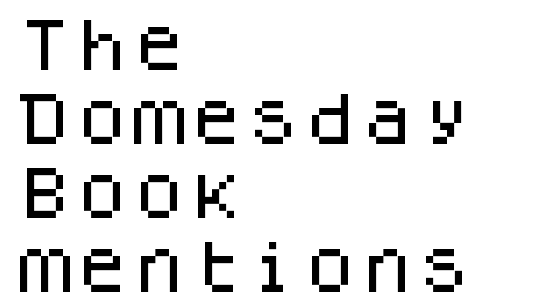
Letters rest on an invisible, unmarked baseline. There is no visible air inserted between adjacent glyphs. Every row of glyphs begins at an identical x-position on the left. Notice how descenders clear the ascenders below comfortably — that's standard leading. This sample uses a sans-serif face. The specimen reads as upright at a glance.
